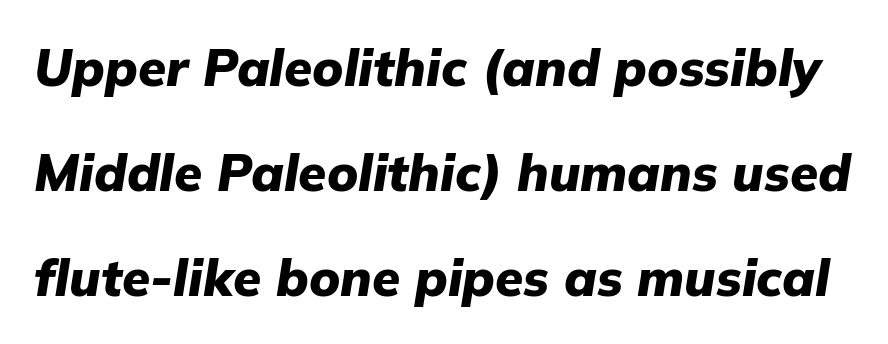
{"italic": "yes", "lean": "right", "slant_degrees": 9, "bold": "yes", "weight": "heavy", "width": "normal", "stroke_contrast": "low", "x_height": "medium", "monospaced": "no", "underline": "no", "line_spacing": "loose", "line_spacing_ratio": 2.06, "letter_spacing": "normal", "letter_spacing_em": 0.0, "glyph_px": 51}
